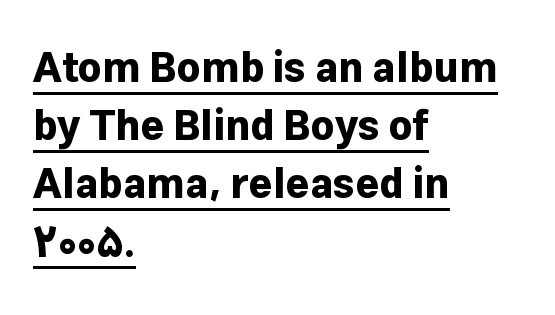
The image shows 41 px bold sans-serif type, upright; set left-aligned, normal line spacing (1.42x), normal letter spacing, underlined; low stroke contrast and a medium x-height.
